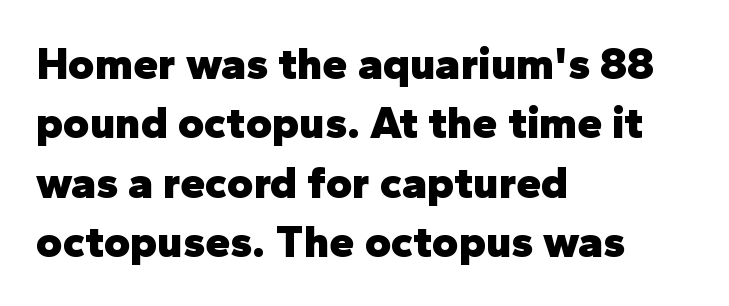
The image shows 45 px heavy sans-serif type, upright; set left-aligned, normal line spacing (1.32x), normal letter spacing, not underlined; low stroke contrast and a medium x-height.
